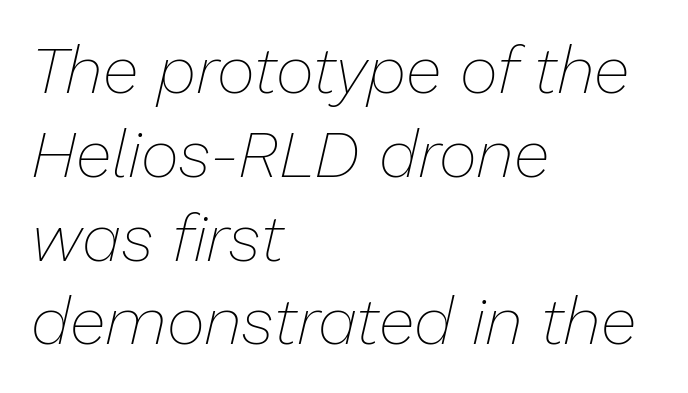
The lines are quadded left. When letters slant like this, we call the style italic. No word sits above an underline. A typesetter would call this proportional, since set widths differ per character. Between one letter and the next there's only the usual sliver of space.
